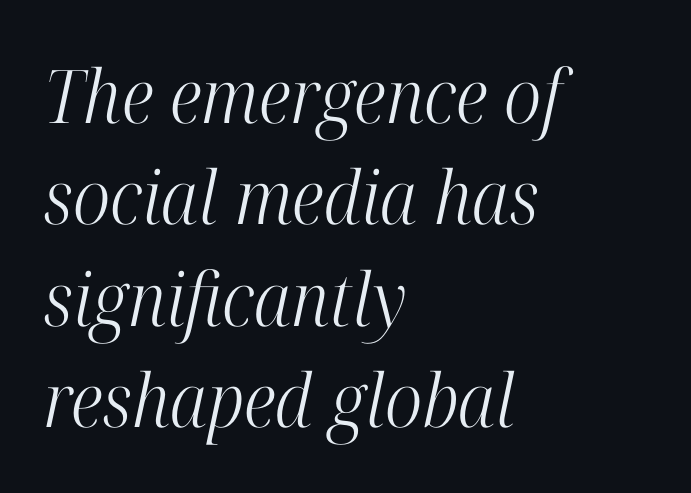
Notice how the stems are inclined rather than vertical — that's the hallmark of italics. The font family rendered here belongs to the serif group. Looks like regular typesetting: each glyph gets only the width it needs. The passage shown has conventional tracking throughout. Descenders hang freely into open space. Stroke thickness stays within the range of a standard reading face or lighter.
